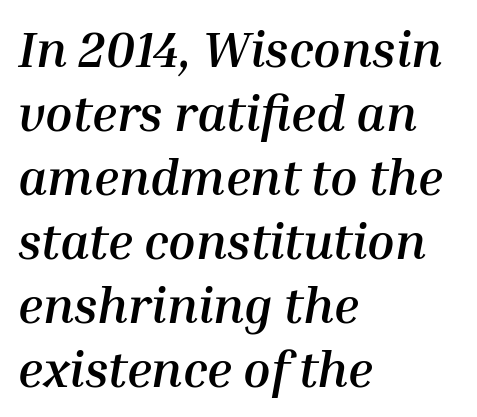
{"italic": "yes", "lean": "right", "slant_degrees": 10, "bold": "yes", "weight": "semibold", "width": "normal", "stroke_contrast": "medium", "x_height": "medium", "monospaced": "no", "underline": "no", "align": "left", "line_spacing": "normal", "line_spacing_ratio": 1.28, "letter_spacing": "normal", "letter_spacing_em": 0.0, "glyph_px": 50}
